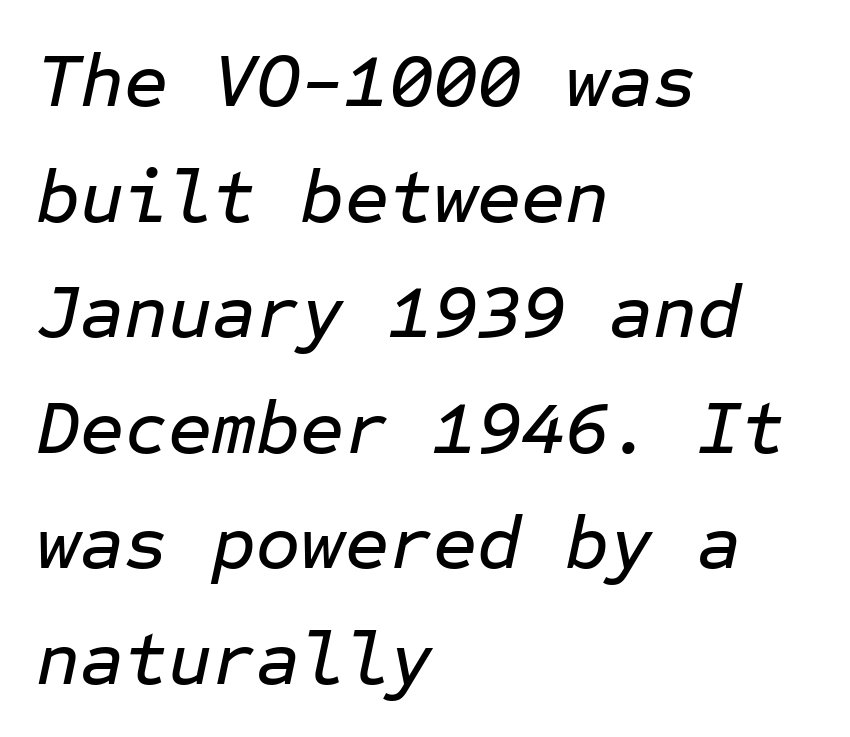
The image shows 76 px text type, italic (leaning right), monospaced; set left-aligned, normal line spacing (1.52x), normal letter spacing, not underlined; low stroke contrast and a medium x-height.
